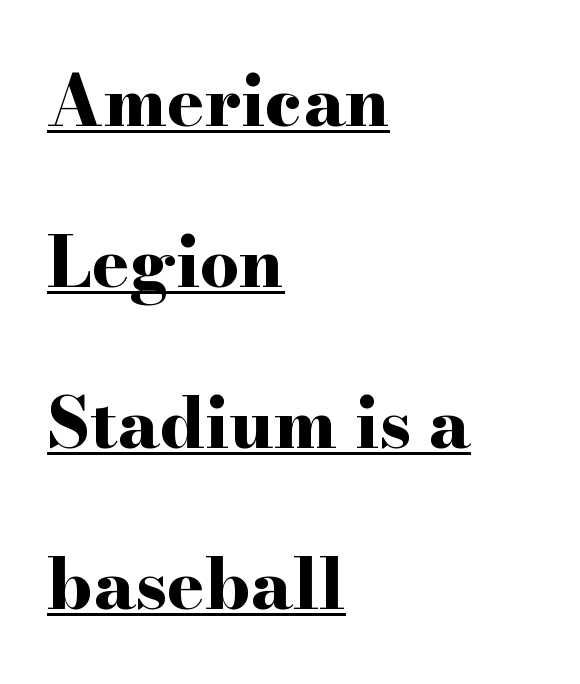
The image shows 70 px bold, wide serif type, upright; set left-aligned, loose line spacing (2.3x), normal letter spacing, underlined; high stroke contrast and a small x-height.
